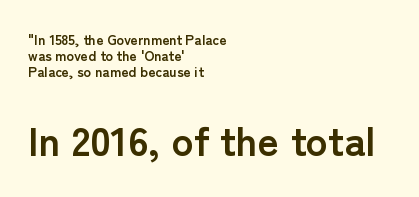
Q: Is the text bold? A: Yes.
Q: Is the text italic (slanted)? A: No, it is upright.
Q: Is the typeface a serif or a sans-serif typeface? A: Sans-serif.
Q: Is the text underlined? A: No.
Q: How is the paragraph aligned? A: Left-aligned.
Q: Is the spacing between letters normal or unusually wide? A: Normal.
Q: Is the spacing between lines tight, normal or loose? A: Tight.
Q: Which block of text is set in a larger size, the first (top) or the second (bottom)? A: The second (bottom) one.
Q: Width (condensed, normal, or wide)? A: Normal.
Q: Stroke contrast? A: Low.
Q: x-height? A: Medium.
Q: Monospaced? A: No.
